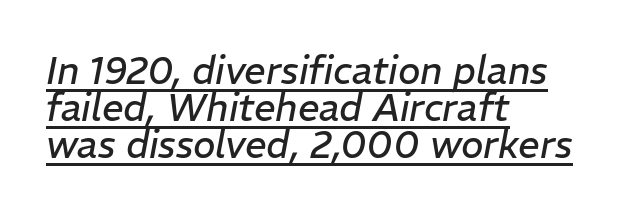
Q: Is the text bold? A: No.
Q: Is the text italic (slanted)? A: Yes, it leans right by about 11 degrees.
Q: Is the text underlined? A: Yes.
Q: How is the paragraph aligned? A: Left-aligned.
Q: Is the spacing between letters normal or unusually wide? A: Normal.
Q: Is the spacing between lines tight, normal or loose? A: Tight.
Q: Width (condensed, normal, or wide)? A: Normal.
Q: Stroke contrast? A: Low.
Q: x-height? A: Medium.
Q: Monospaced? A: No.
